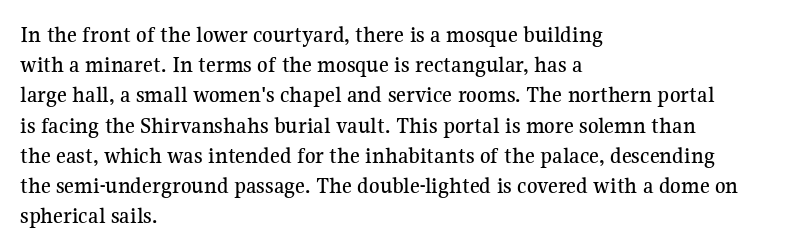
Leading: standard. Ascenders rise straight up at ninety degrees. The text block is weighted toward the left margin, trailing off unevenly rightward. Default kerning and tracking; the words read as compact shapes. Underlining? Definitely not there.
